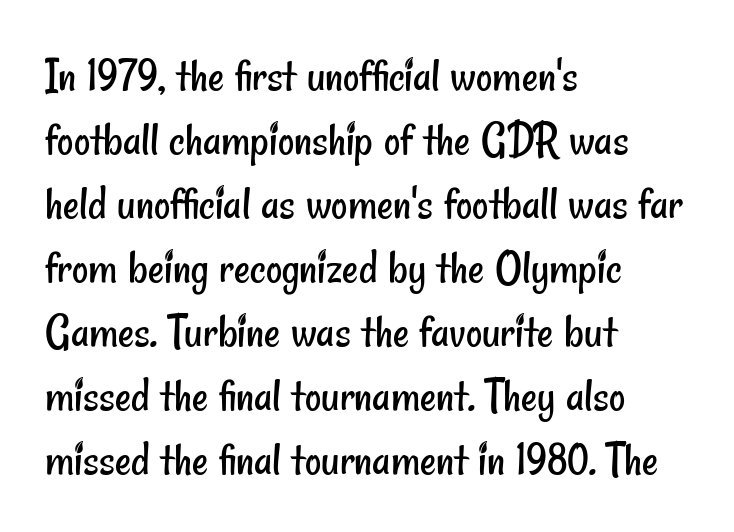
{"serif": "no", "bold": "no", "weight": "regular", "width": "condensed", "stroke_contrast": "low", "x_height": "small", "monospaced": "no", "underline": "no", "align": "left", "line_spacing": "normal", "line_spacing_ratio": 1.28, "letter_spacing": "normal", "letter_spacing_em": 0.0, "glyph_px": 50}
